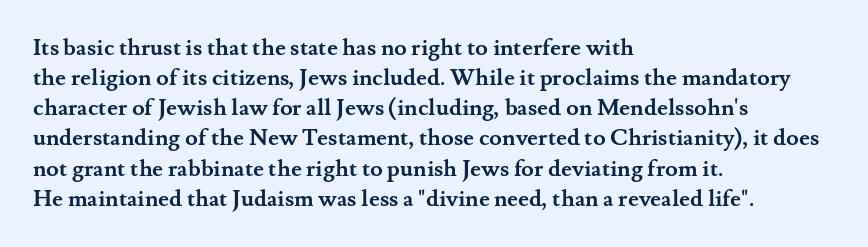
{"italic": "no", "bold": "yes", "underline": "no", "align": "left", "line_spacing": "normal", "line_spacing_ratio": 1.31, "letter_spacing": "normal", "letter_spacing_em": 0.0, "glyph_px": 23}
